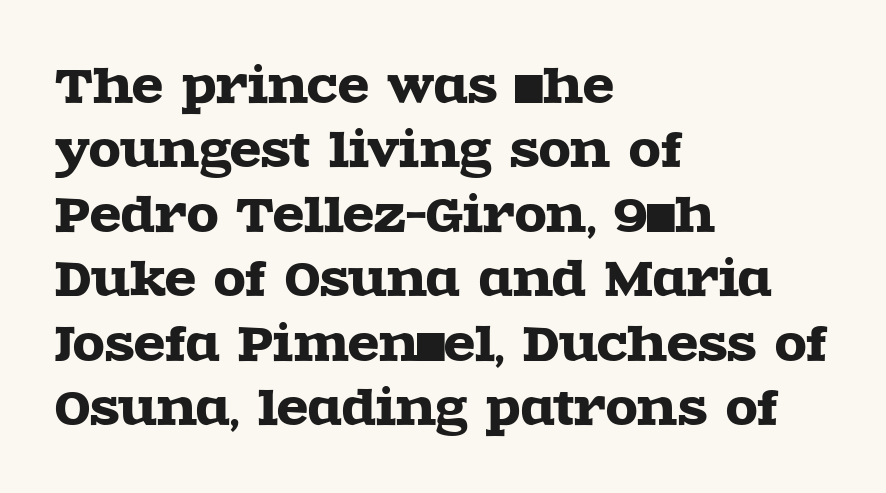
Short and long lines alike share a common starting point at left. The foot of each line stays bare and open. The letters carry serifs — small finishing strokes at the ends of their stems. Upright lettering throughout. Baseline-to-baseline distance is the conventional proportion of letter height.
